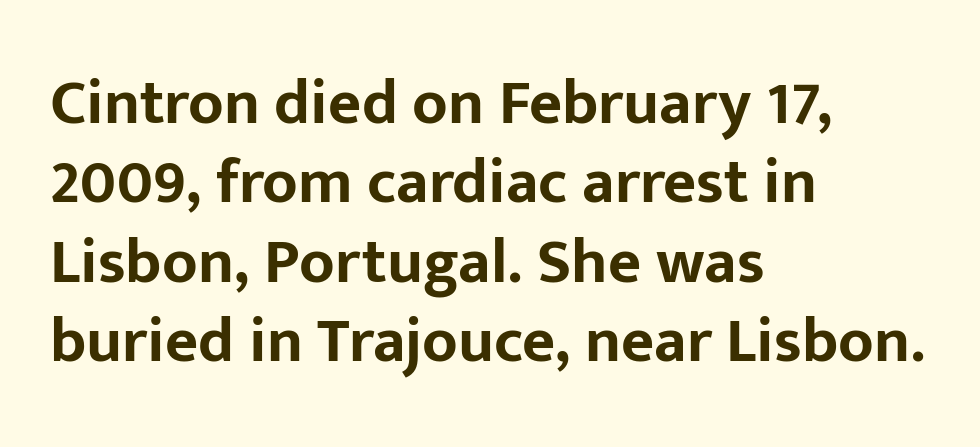
Q: Is the text bold? A: Yes.
Q: Is the text italic (slanted)? A: No, it is upright.
Q: Is the typeface a serif or a sans-serif typeface? A: Sans-serif.
Q: Is the text underlined? A: No.
Q: How is the paragraph aligned? A: Left-aligned.
Q: Is the spacing between letters normal or unusually wide? A: Normal.
Q: Width (condensed, normal, or wide)? A: Normal.
Q: Stroke contrast? A: Low.
Q: x-height? A: Medium.
Q: Monospaced? A: No.
